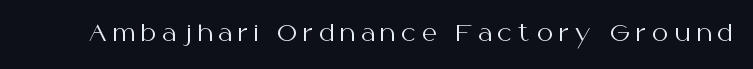
{"italic": "no", "bold": "no", "underline": "no", "letter_spacing": "wide", "letter_spacing_em": 0.26, "glyph_px": 23}
